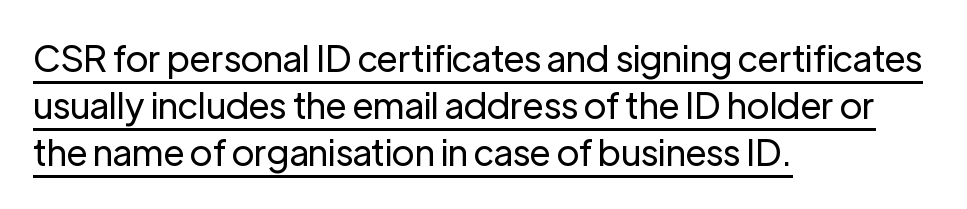
{"serif": "no", "italic": "no", "bold": "no", "weight": "regular", "width": "normal", "stroke_contrast": "low", "x_height": "medium", "monospaced": "no", "underline": "yes", "align": "left", "line_spacing": "normal", "line_spacing_ratio": 1.31, "letter_spacing": "normal", "letter_spacing_em": 0.0, "glyph_px": 36}
